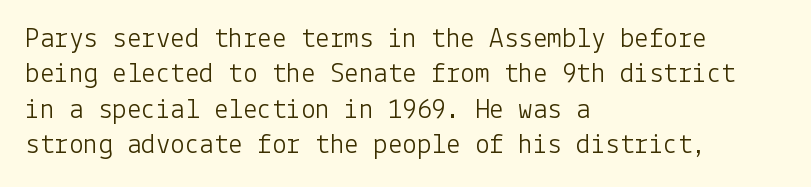
The image shows 29 px light sans-serif type, upright; set left-aligned, line spacing 1.22x, normal letter spacing, not underlined; low stroke contrast and a medium x-height.
